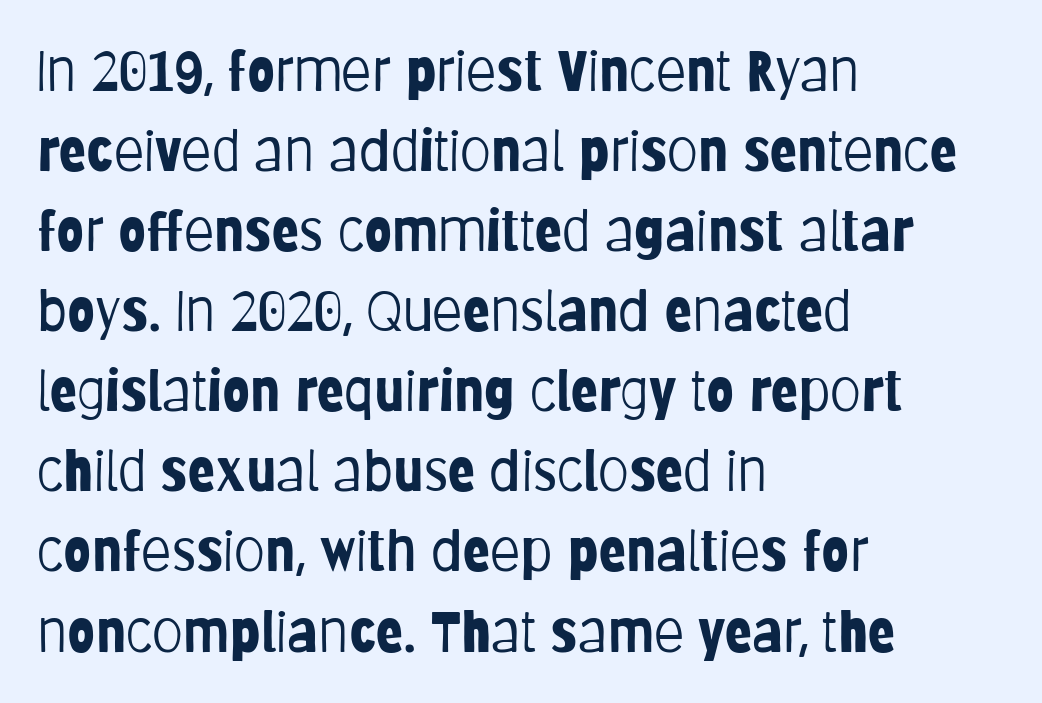
The face used here is rendered with its standard letterfit. The words here are not underlined. Unbolded letterforms with no extra heft. Posture: straight, roman, zero tilt. Short and long lines alike share a common starting point at left.
